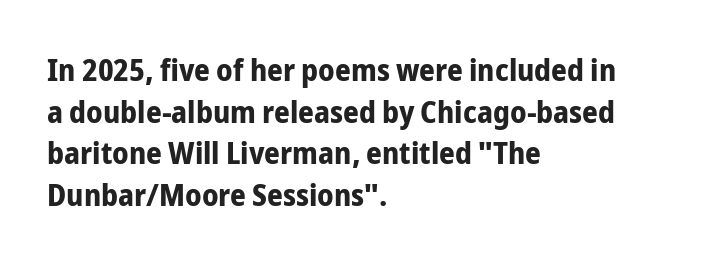
The image shows 31 px bold, condensed sans-serif type, upright; set left-aligned, normal line spacing (1.34x), normal letter spacing, not underlined; low stroke contrast and a medium x-height.
